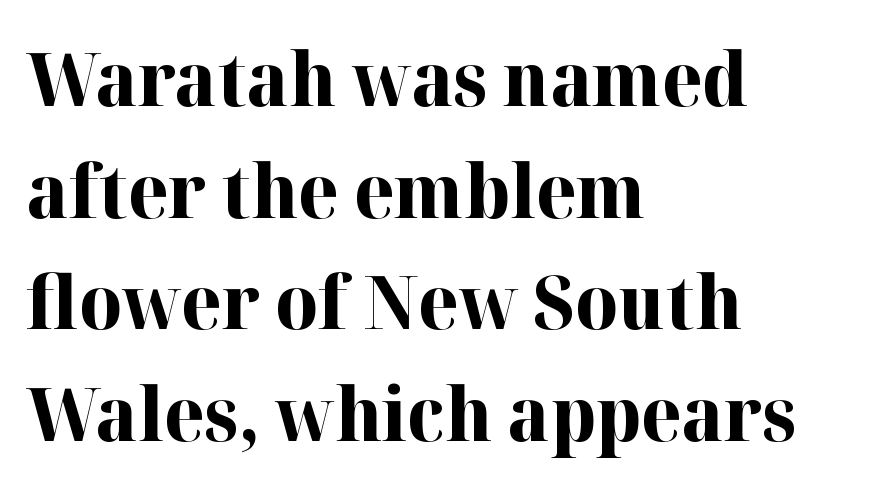
The image shows 74 px bold serif type, upright; set left-aligned, normal line spacing (1.51x), normal letter spacing, not underlined; high stroke contrast and a medium x-height.
